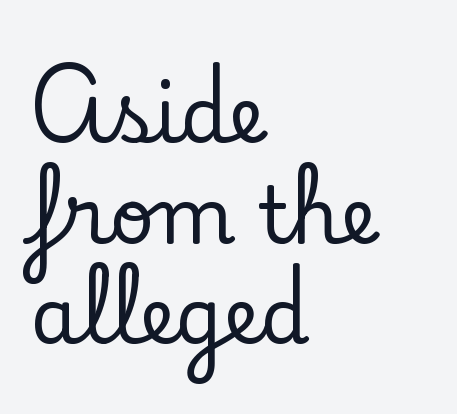
Q: Is the text italic (slanted)? A: No, it is upright.
Q: Is the typeface a serif or a sans-serif typeface? A: Serif.
Q: Is the text underlined? A: No.
Q: How is the paragraph aligned? A: Left-aligned.
Q: Is the spacing between letters normal or unusually wide? A: Normal.
Q: Is the spacing between lines tight, normal or loose? A: Normal.
Q: Width (condensed, normal, or wide)? A: Normal.
Q: Stroke contrast? A: Low.
Q: x-height? A: Small.
Q: Monospaced? A: No.
